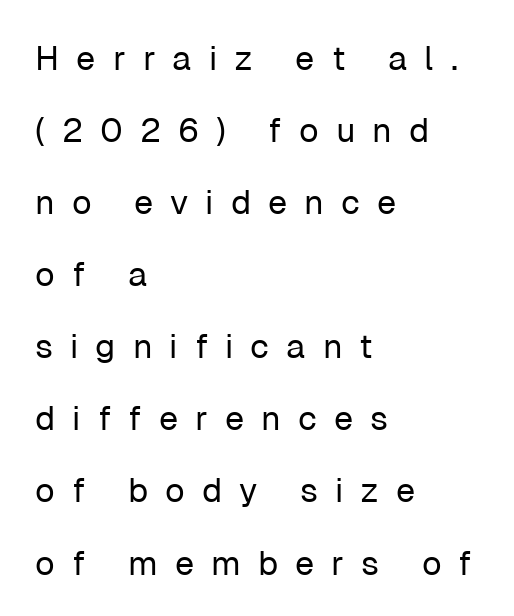
Q: Is the text bold? A: No.
Q: Is the text italic (slanted)? A: No, it is upright.
Q: Is the typeface a serif or a sans-serif typeface? A: Sans-serif.
Q: Is the text underlined? A: No.
Q: How is the paragraph aligned? A: Left-aligned.
Q: Is the spacing between letters normal or unusually wide? A: Unusually wide.
Q: Is the spacing between lines tight, normal or loose? A: Loose.
Q: Width (condensed, normal, or wide)? A: Normal.
Q: Stroke contrast? A: Low.
Q: x-height? A: Medium.
Q: Monospaced? A: No.
